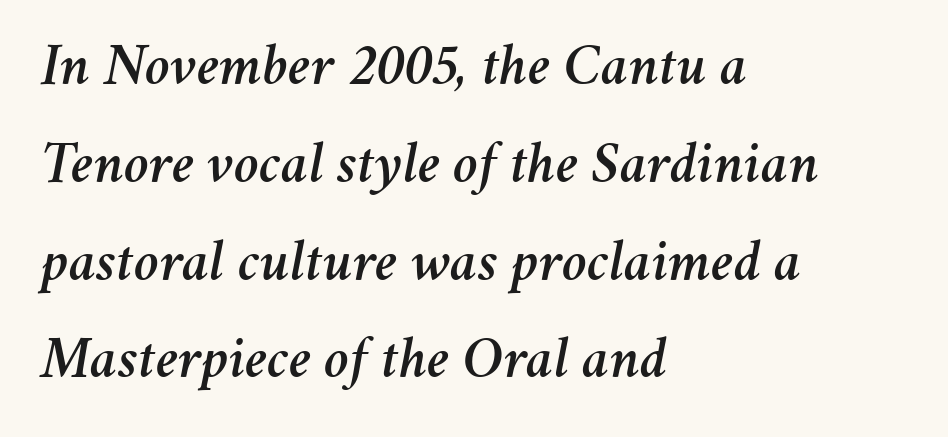
{"italic": "yes", "lean": "right", "slant_degrees": 11, "width": "normal", "stroke_contrast": "medium", "x_height": "medium", "monospaced": "no", "underline": "no", "align": "left", "line_spacing": "normal", "line_spacing_ratio": 1.63, "letter_spacing": "normal", "letter_spacing_em": 0.0, "glyph_px": 60}
